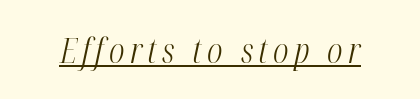
Q: Is the text bold? A: No.
Q: Is the text italic (slanted)? A: Yes, it leans right by about 12 degrees.
Q: Is the text underlined? A: Yes.
Q: Width (condensed, normal, or wide)? A: Condensed.
Q: Stroke contrast? A: Medium.
Q: x-height? A: Medium.
Q: Monospaced? A: No.
